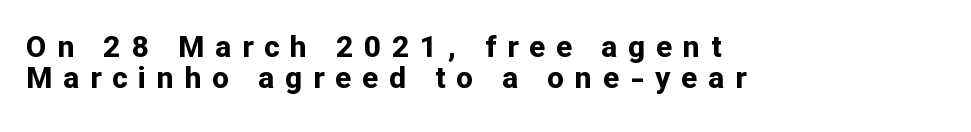
Has an underline been added? It has not. Grotesque or geometric, the face here clearly has no serifs. A typesetter would call this proportional, since set widths differ per character. Upright lettering throughout. Layout note: lines flush left.
